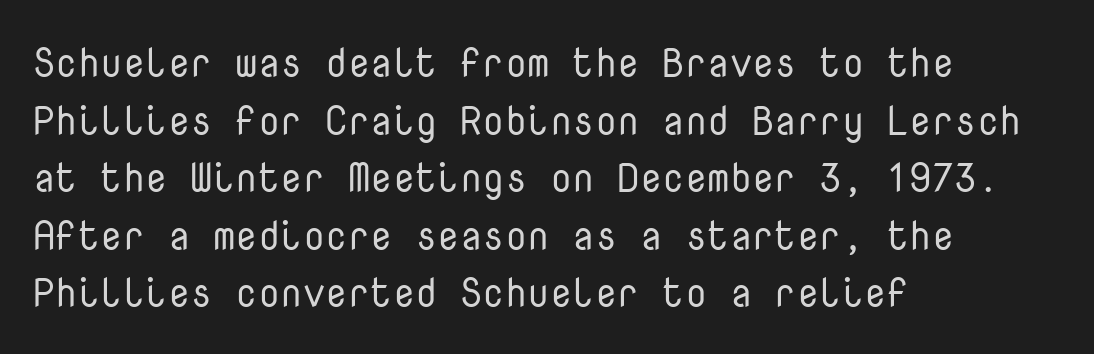
Q: Is the text bold? A: No.
Q: Is the text italic (slanted)? A: No, it is upright.
Q: Is the typeface a serif or a sans-serif typeface? A: Sans-serif.
Q: Is the text underlined? A: No.
Q: How is the paragraph aligned? A: Left-aligned.
Q: Is the spacing between letters normal or unusually wide? A: Normal.
Q: Is the spacing between lines tight, normal or loose? A: Normal.
Q: Width (condensed, normal, or wide)? A: Normal.
Q: Stroke contrast? A: Low.
Q: x-height? A: Medium.
Q: Monospaced? A: Yes.
